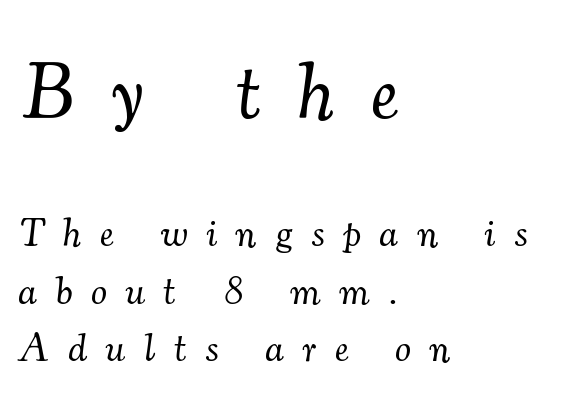
{"serif": "yes", "italic": "yes", "lean": "right", "slant_degrees": 7, "bold": "no", "weight": "light", "width": "normal", "stroke_contrast": "medium", "x_height": "small", "monospaced": "no", "underline": "no", "align": "left", "line_spacing": "normal", "line_spacing_ratio": 1.43, "letter_spacing": "wide", "letter_spacing_em": 0.47, "larger_block": "first", "size_ratio": 2.0, "glyph_px": 80}
